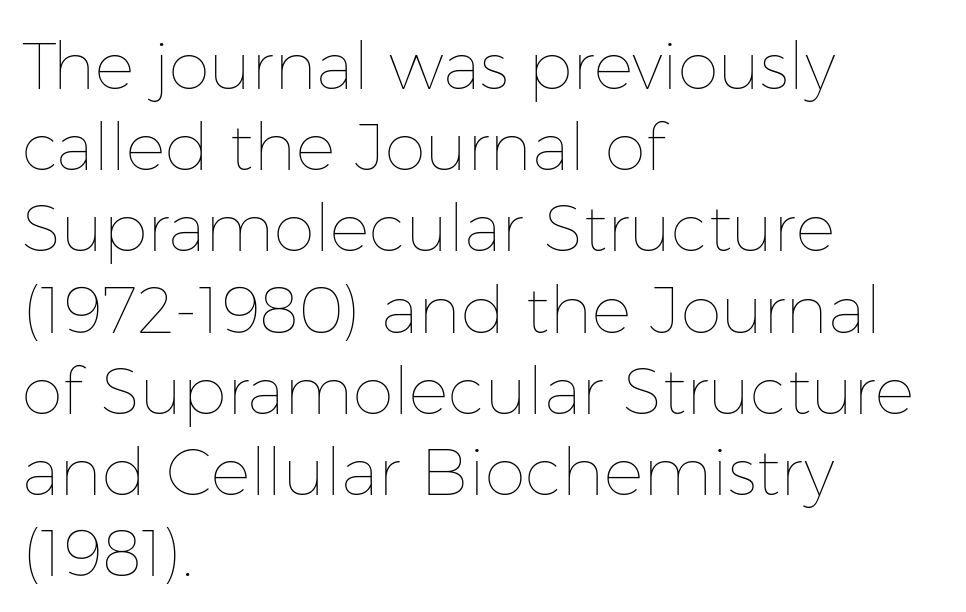
The image shows 66 px thin type, upright; set left-aligned, line spacing 1.23x, normal letter spacing, not underlined; low stroke contrast and a medium x-height.
